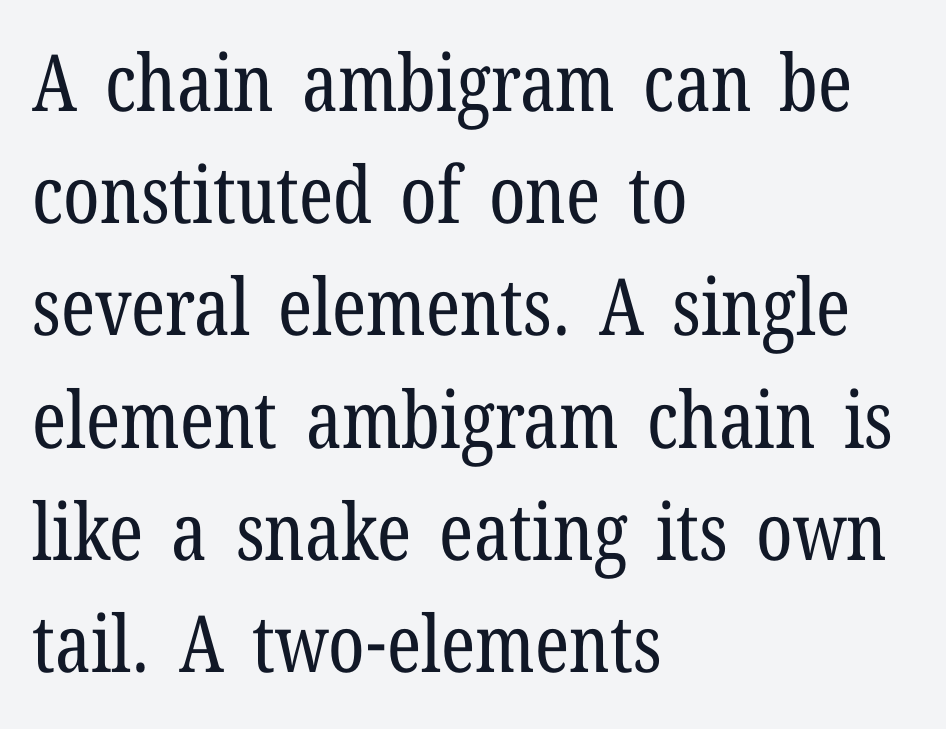
{"serif": "yes", "italic": "no", "bold": "no", "weight": "regular", "width": "condensed", "stroke_contrast": "low", "x_height": "medium", "monospaced": "no", "underline": "no", "align": "left", "line_spacing": "normal", "line_spacing_ratio": 1.42, "letter_spacing": "normal", "letter_spacing_em": 0.0, "glyph_px": 79}
